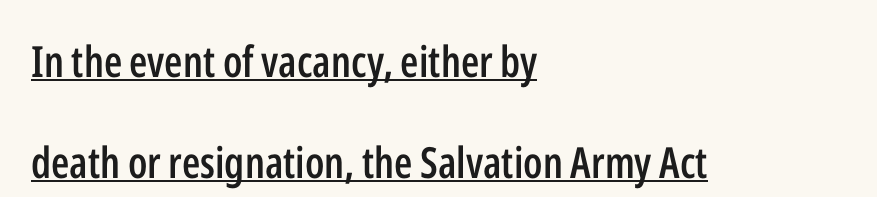
{"serif": "no", "italic": "no", "bold": "semi", "weight": "semibold", "width": "condensed", "stroke_contrast": "low", "x_height": "medium", "monospaced": "no", "underline": "yes", "align": "left", "line_spacing": "loose", "line_spacing_ratio": 2.34, "letter_spacing": "normal", "letter_spacing_em": 0.0, "glyph_px": 43}
